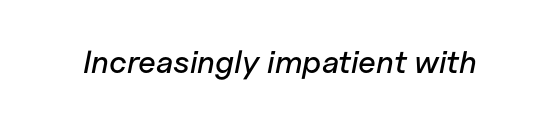
The image shows 32 px text type, italic (leaning right); set normal letter spacing, not underlined; low stroke contrast and a medium x-height.
